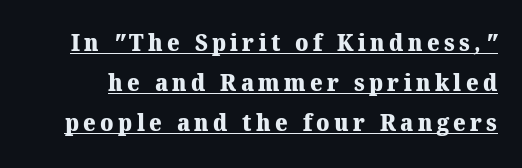
Q: Is the text bold? A: Yes.
Q: Is the text underlined? A: Yes.
Q: Is the spacing between lines tight, normal or loose? A: Normal.
